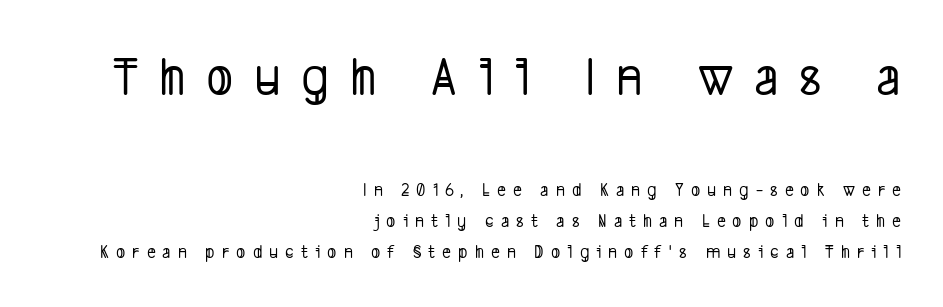
Q: Is the typeface a serif or a sans-serif typeface? A: Sans-serif.
Q: Is the text underlined? A: No.
Q: How is the paragraph aligned? A: Right-aligned.
Q: Is the spacing between letters normal or unusually wide? A: Unusually wide.
Q: Is the spacing between lines tight, normal or loose? A: Normal.
Q: Which block of text is set in a larger size, the first (top) or the second (bottom)? A: The first (top) one.
Q: Width (condensed, normal, or wide)? A: Condensed.
Q: Stroke contrast? A: Low.
Q: x-height? A: Medium.
Q: Monospaced? A: No.
